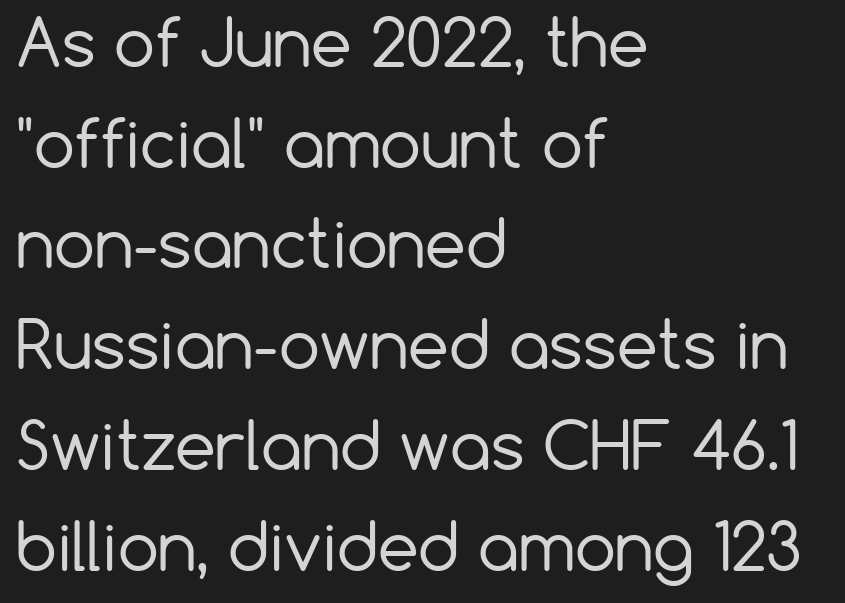
Q: Is the text bold? A: No.
Q: Is the text italic (slanted)? A: No, it is upright.
Q: Is the typeface a serif or a sans-serif typeface? A: Sans-serif.
Q: Is the text underlined? A: No.
Q: How is the paragraph aligned? A: Left-aligned.
Q: Is the spacing between letters normal or unusually wide? A: Normal.
Q: Is the spacing between lines tight, normal or loose? A: Normal.
Q: Width (condensed, normal, or wide)? A: Normal.
Q: Stroke contrast? A: Low.
Q: x-height? A: Medium.
Q: Monospaced? A: No.
